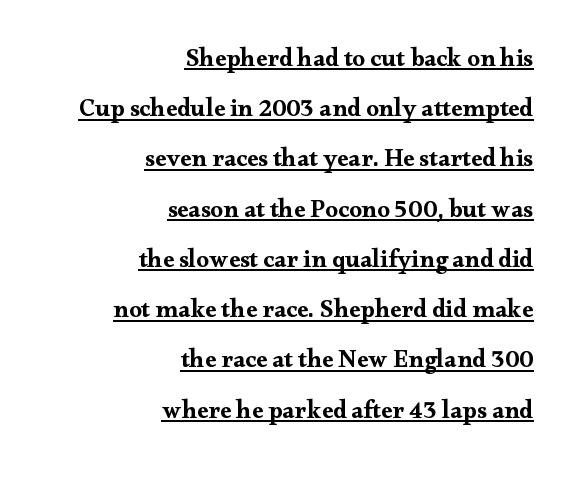
The image shows 25 px text type, upright; set right-aligned, loose line spacing (2.01x), normal letter spacing, underlined.
